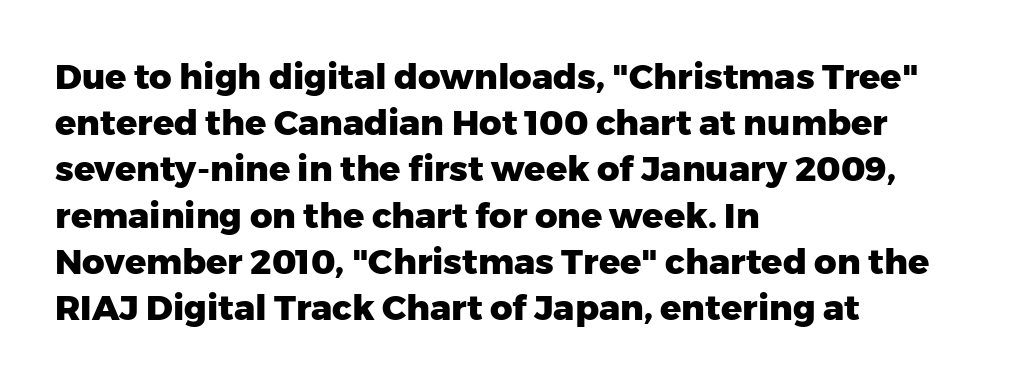
The image shows 35 px heavy sans-serif type, upright; set left-aligned, normal line spacing (1.32x), normal letter spacing, not underlined; low stroke contrast and a medium x-height.
